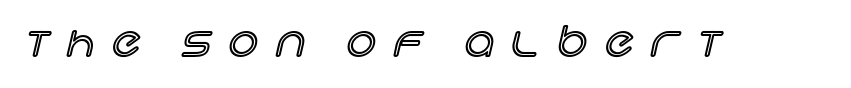
{"width": "normal", "x_height": "large", "monospaced": "no", "underline": "no", "letter_spacing": "wide", "letter_spacing_em": 0.44, "glyph_px": 41}
